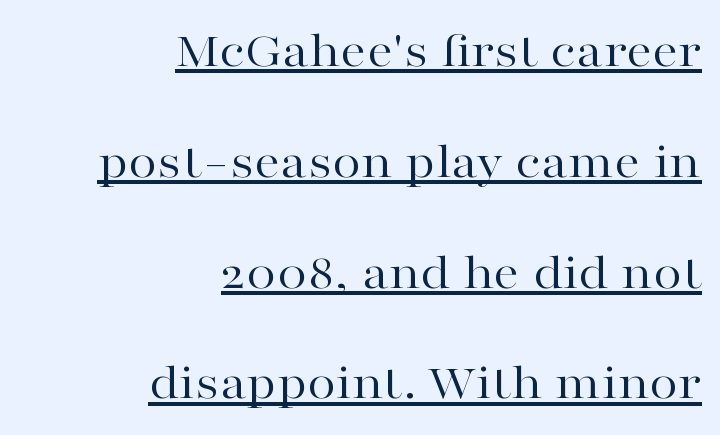
You can tell from the footed stems that serif type was used. The axis of the letterforms is exactly vertical. Note the varied advance widths — an 'i' is clearly narrower than an 'm'. These characters rest on top of a visible drawn line. In terms of letterspacing, this is plain default setting. No extra ink here — the face is not bold.
